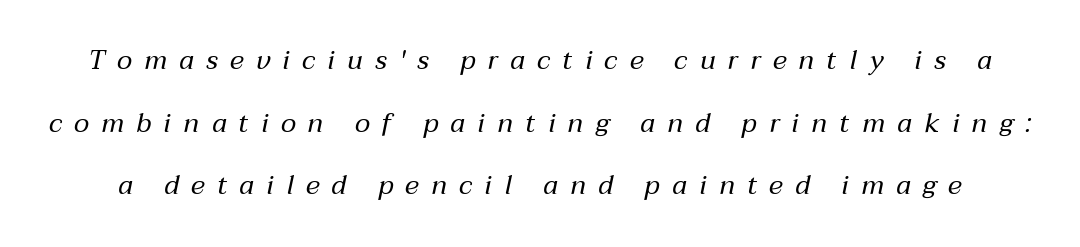
The image shows 27 px text type, italic (leaning right); set loose line spacing (2.32x), unusually wide letter spacing (+0.45 em), not underlined.
